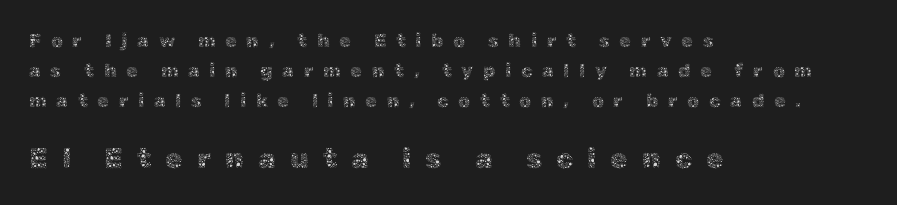
The line-height multiplier appears to be the usual default. How are the letters spaced? Widely, with obvious added tracking. Here the designer chose a conventional face with non-uniform glyph widths. Underlining? Definitely not there. Caption: face not bold, strokes unweighted. Leftover space on each line is placed entirely after the last word.
